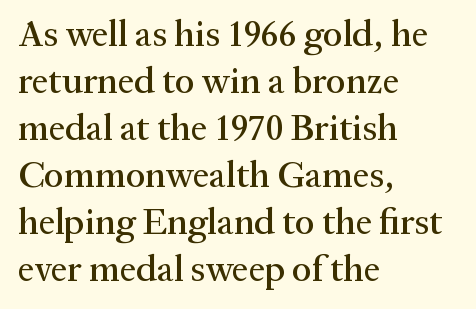
The image shows 37 px serif type, upright; set left-aligned, normal line spacing (1.27x), normal letter spacing, not underlined; medium stroke contrast and a medium x-height.
